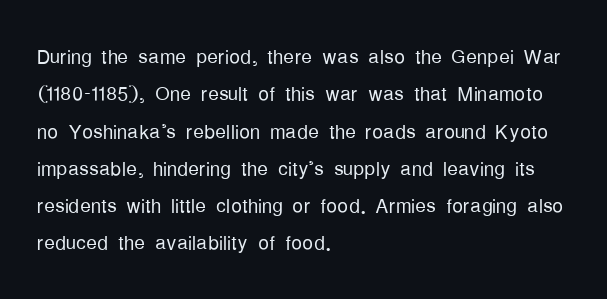
Interline gaps are of average width in this sample. Inter-character spacing is left at the font's built-in metrics. If you drew a line through each stem, it would be perfectly vertical. Words float on clear page, feet unadorned. Each line starts at the same left margin while the right side varies.
